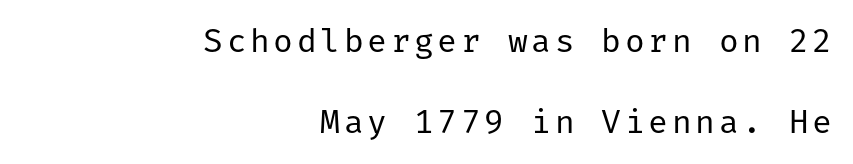
Reading down the column, the eye jumps a long way to each next line. These lines were composed using upright roman letters. Has an underline been added? It has not. These lines are set flush right with a ragged left edge. The strokes are not fattened; the text isn't bold.
